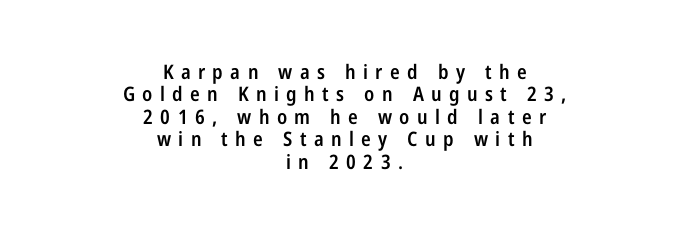
{"italic": "no", "bold": "semi", "underline": "no", "align": "center", "line_spacing": "tight", "line_spacing_ratio": 1.12, "letter_spacing": "wide", "letter_spacing_em": 0.37, "glyph_px": 20}
